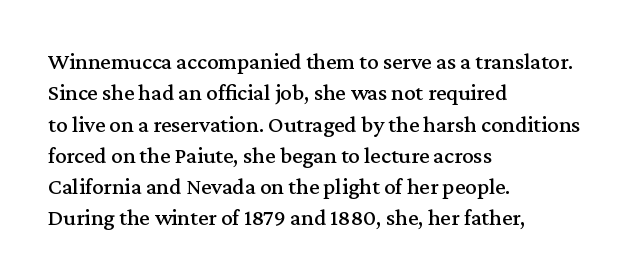
The image shows 23 px text type, upright; set left-aligned, normal line spacing (1.36x), normal letter spacing, not underlined.
